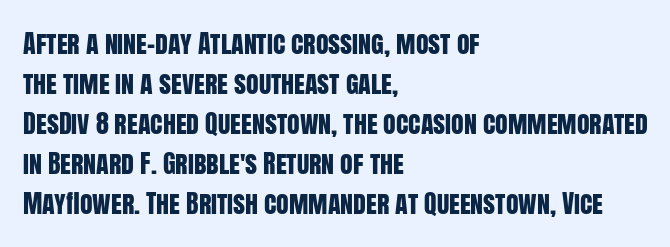
Descender tails drop into unmarked territory. Each word holds together tightly as a unit, with standard inter-letter gaps. Style check: upright. A student would call this left alignment; a typographer would say flush left, rag right. If you measured baseline to baseline, you'd find a middling distance.
